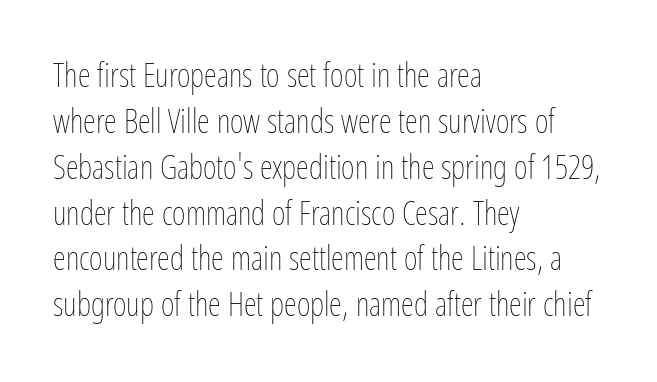
{"italic": "no", "bold": "no", "weight": "thin", "width": "condensed", "stroke_contrast": "low", "x_height": "medium", "monospaced": "no", "underline": "no", "align": "left", "line_spacing": "normal", "line_spacing_ratio": 1.39, "letter_spacing": "normal", "letter_spacing_em": 0.0, "glyph_px": 33}
